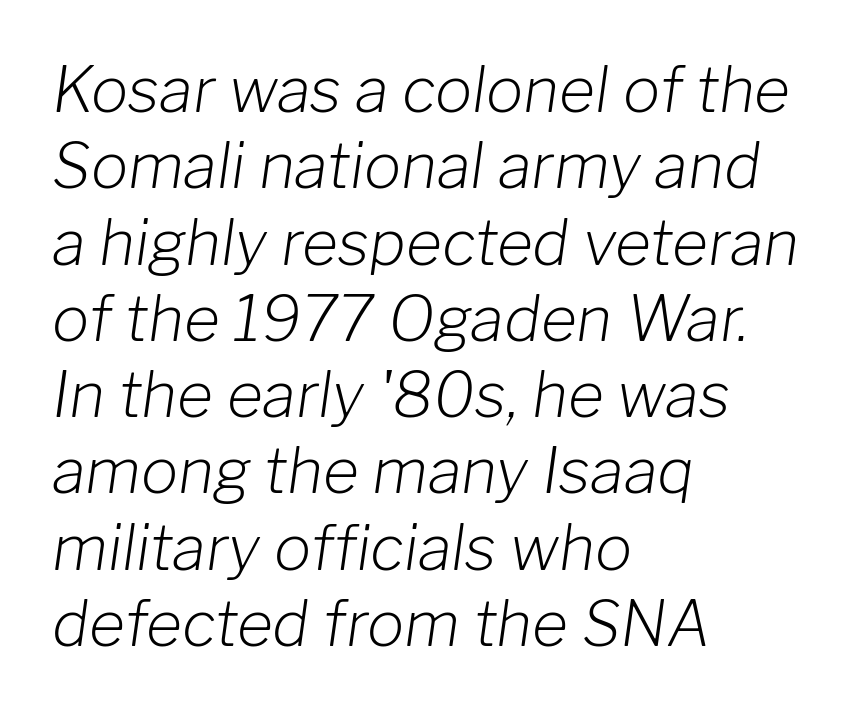
Q: Is the text bold? A: No.
Q: Is the text italic (slanted)? A: Yes, it leans right by about 8 degrees.
Q: Is the text underlined? A: No.
Q: How is the paragraph aligned? A: Left-aligned.
Q: Is the spacing between letters normal or unusually wide? A: Normal.
Q: Width (condensed, normal, or wide)? A: Normal.
Q: Stroke contrast? A: Low.
Q: x-height? A: Medium.
Q: Monospaced? A: No.
